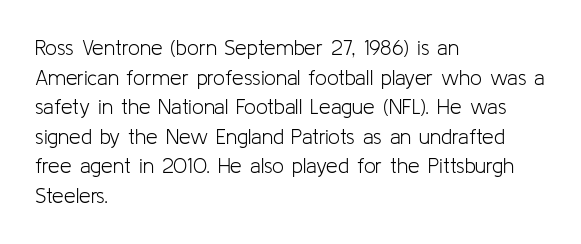
Quick note: underline off. Do the letters lean? They stand straight. The text block is weighted toward the left margin, trailing off unevenly rightward. This rendering leaves character spacing at its baseline value. Vertical spacing — default.
